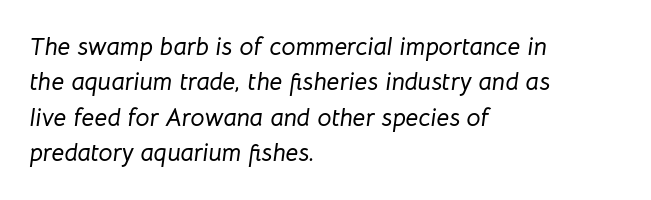
{"italic": "yes", "lean": "right", "slant_degrees": 8, "underline": "no", "align": "left", "line_spacing": "normal", "line_spacing_ratio": 1.42, "letter_spacing": "normal", "letter_spacing_em": 0.0, "glyph_px": 25}
